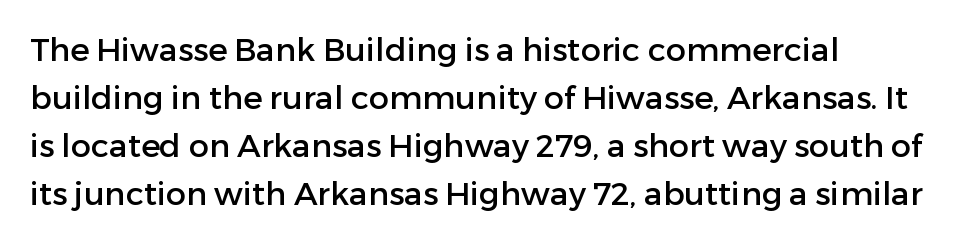
{"serif": "no", "italic": "no", "width": "normal", "stroke_contrast": "low", "x_height": "medium", "monospaced": "no", "underline": "no", "line_spacing": "normal", "line_spacing_ratio": 1.5, "letter_spacing": "normal", "letter_spacing_em": 0.0, "glyph_px": 32}
